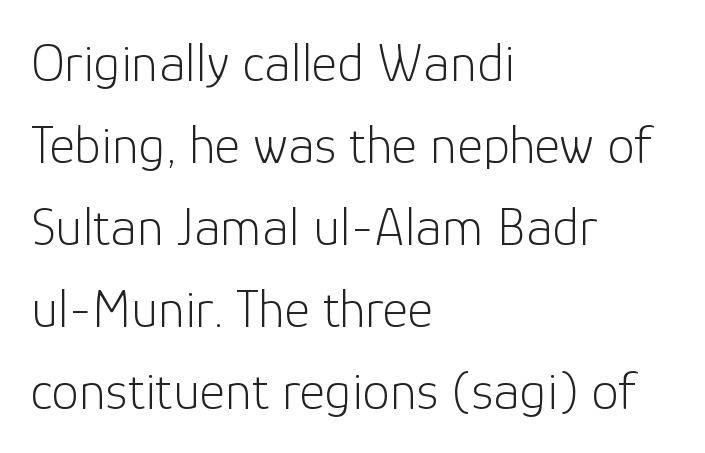
Q: Is the text bold? A: No.
Q: Is the text italic (slanted)? A: No, it is upright.
Q: Is the typeface a serif or a sans-serif typeface? A: Sans-serif.
Q: Is the text underlined? A: No.
Q: How is the paragraph aligned? A: Left-aligned.
Q: Is the spacing between letters normal or unusually wide? A: Normal.
Q: Is the spacing between lines tight, normal or loose? A: Normal.
Q: Width (condensed, normal, or wide)? A: Normal.
Q: Stroke contrast? A: Low.
Q: x-height? A: Medium.
Q: Monospaced? A: No.
